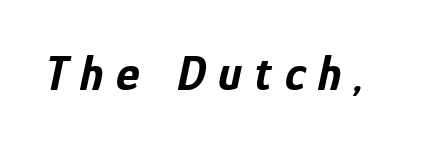
Q: Is the text bold? A: Yes.
Q: Is the text italic (slanted)? A: Yes, it leans right by about 12 degrees.
Q: Is the text underlined? A: No.
Q: Is the spacing between letters normal or unusually wide? A: Unusually wide.
Q: Width (condensed, normal, or wide)? A: Condensed.
Q: Stroke contrast? A: Low.
Q: x-height? A: Medium.
Q: Monospaced? A: No.
